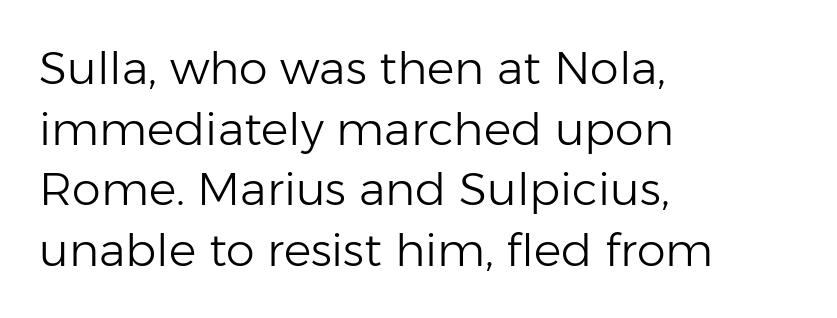
The image shows 46 px light sans-serif type, upright; set left-aligned, normal line spacing (1.32x), normal letter spacing, not underlined; low stroke contrast and a medium x-height.
